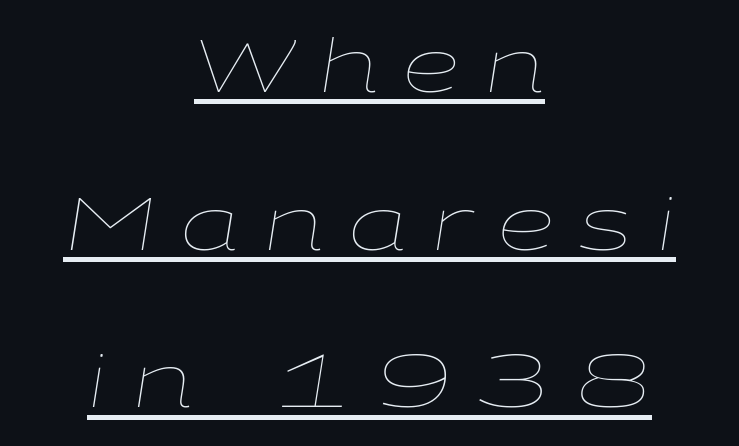
{"italic": "yes", "lean": "right", "slant_degrees": 9, "bold": "no", "weight": "thin", "width": "wide", "stroke_contrast": "low", "x_height": "medium", "monospaced": "no", "underline": "yes", "align": "center", "line_spacing": "loose", "line_spacing_ratio": 2.16, "letter_spacing": "wide", "letter_spacing_em": 0.34, "glyph_px": 73}
